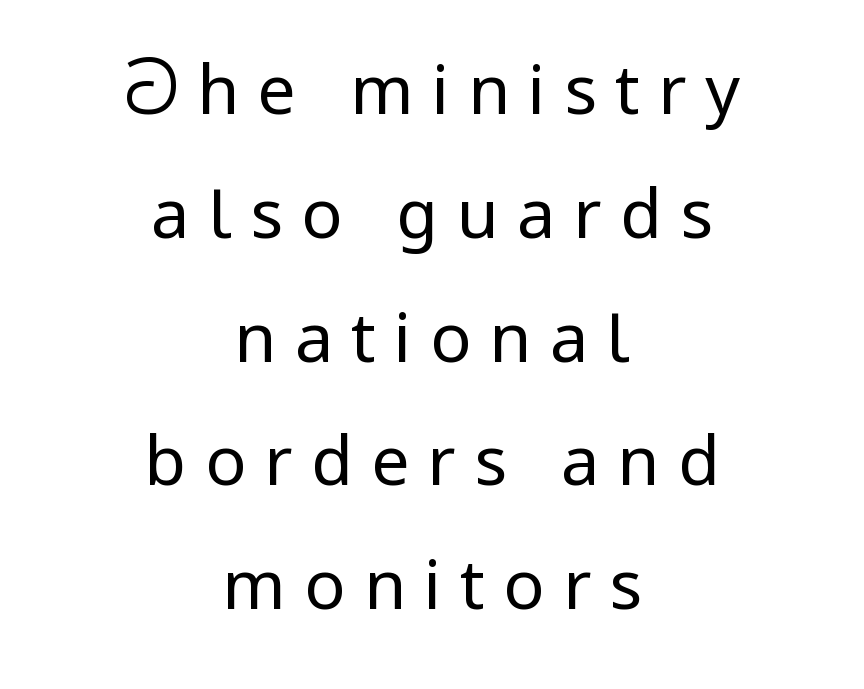
{"serif": "no", "italic": "no", "bold": "no", "weight": "regular", "width": "normal", "stroke_contrast": "low", "x_height": "medium", "monospaced": "no", "underline": "no", "align": "center", "line_spacing_ratio": 1.82, "letter_spacing": "wide", "letter_spacing_em": 0.27, "glyph_px": 68}
